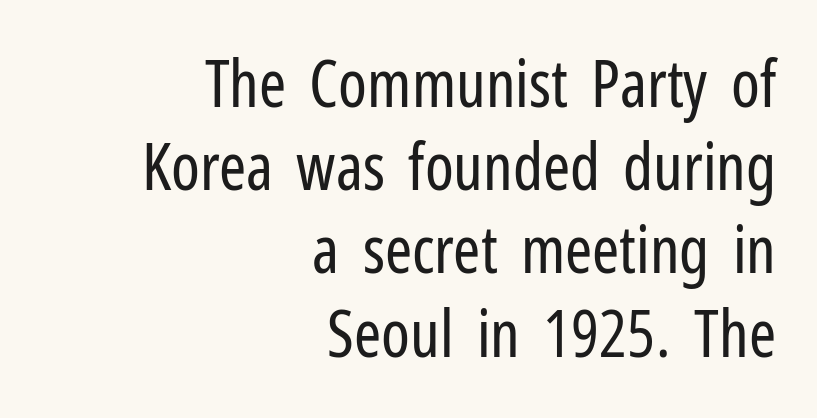
Q: Is the text bold? A: No.
Q: Is the text italic (slanted)? A: No, it is upright.
Q: Is the typeface a serif or a sans-serif typeface? A: Sans-serif.
Q: Is the text underlined? A: No.
Q: How is the paragraph aligned? A: Right-aligned.
Q: Is the spacing between letters normal or unusually wide? A: Normal.
Q: Is the spacing between lines tight, normal or loose? A: Normal.
Q: Width (condensed, normal, or wide)? A: Condensed.
Q: Stroke contrast? A: Low.
Q: x-height? A: Medium.
Q: Monospaced? A: No.
